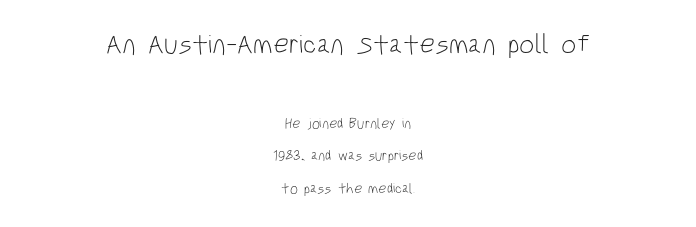
The image shows 27 px text type, upright; set centered, loose line spacing (2.33x), normal letter spacing, not underlined; the first (top) block is 1.93x larger.
